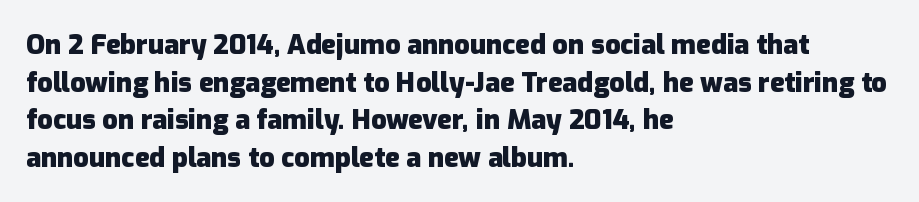
Q: Is the text bold? A: Yes.
Q: Is the text italic (slanted)? A: No, it is upright.
Q: Is the text underlined? A: No.
Q: How is the paragraph aligned? A: Left-aligned.
Q: Is the spacing between letters normal or unusually wide? A: Normal.
Q: Is the spacing between lines tight, normal or loose? A: Normal.
